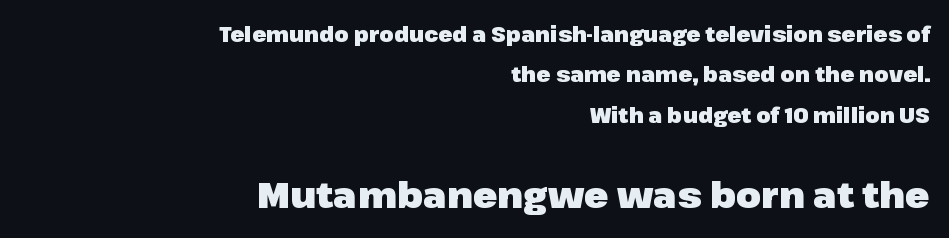
The image shows 36 px heavy sans-serif type, upright; set right-aligned, loose line spacing (1.92x), normal letter spacing, not underlined; the second (bottom) block is 1.71x larger; low stroke contrast and a medium x-height.
